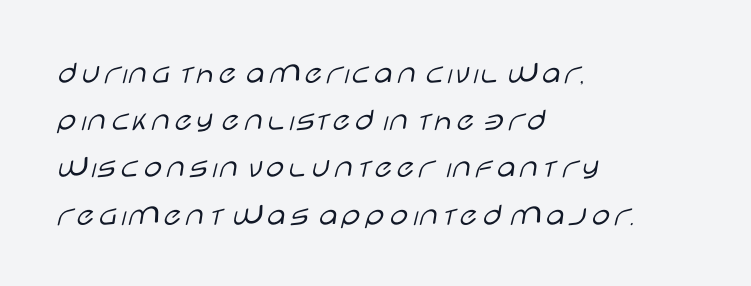
On a weight scale, this lands at 450 or below. A typesetter would label this face a sans. Layout note: lines flush left. Varying glyph widths throughout — classic text-font behaviour.
